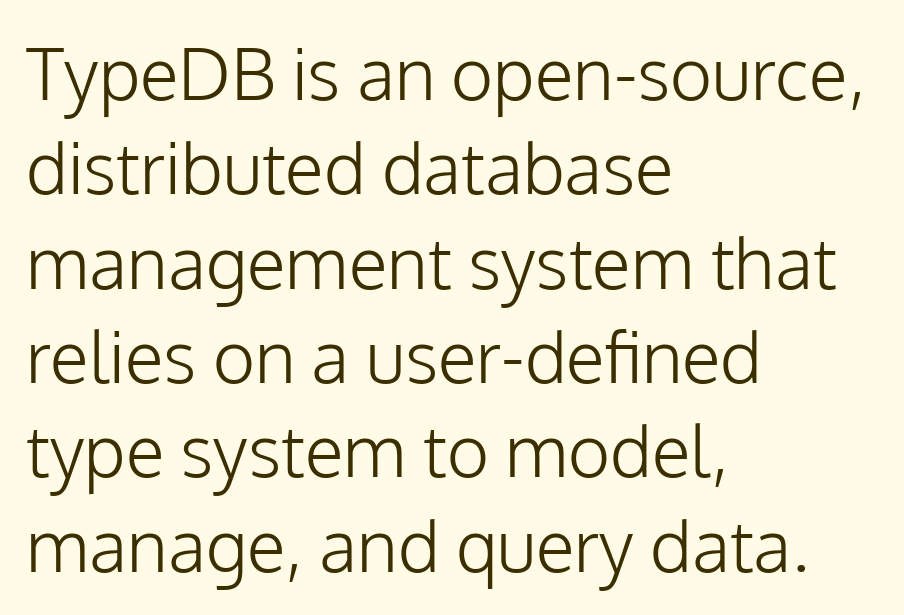
The paragraph shown leans on its left margin. The letters sit at their default tracking, neither squeezed nor spread. The font is comparable to plain body text, perhaps lighter. Note the varied advance widths — an 'i' is clearly narrower than an 'm'. Honestly, there is no underline to notice here at all. These lines sit exactly where default settings would place them.
